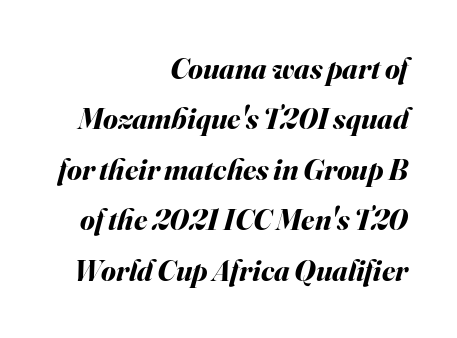
The baseline area is clear. Here the designer chose a conventional face with non-uniform glyph widths. The passage shown stacks its lines at a standard gap. What weight is shown? A full bold with thick strokes.
